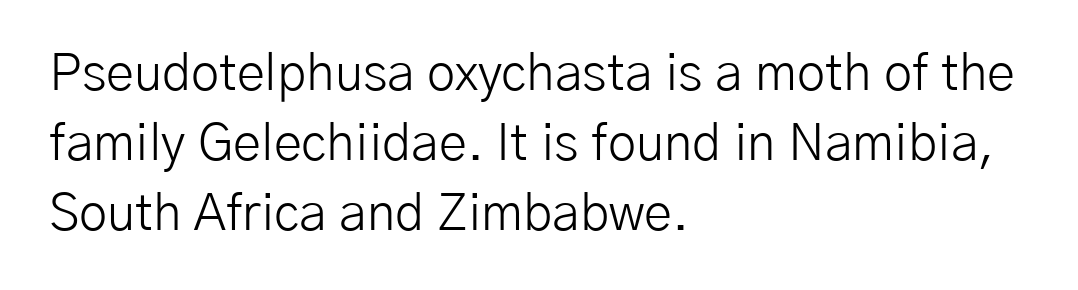
The paragraph has a hard left edge and a soft right edge. Tracking value appears to be zero — textbook default spacing. Descender tails drop into unmarked territory. Notice how the stems are strictly vertical — no italics here. The vertical gap from one line to the next is medium. Character widths vary here, with narrow letters taking less room than wide ones.
